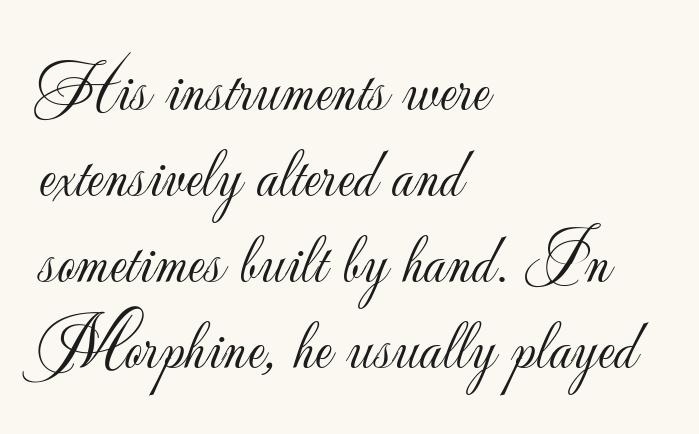
The image shows 71 px light sans-serif type; set left-aligned, line spacing 1.21x, normal letter spacing, not underlined; low stroke contrast and a small x-height.
